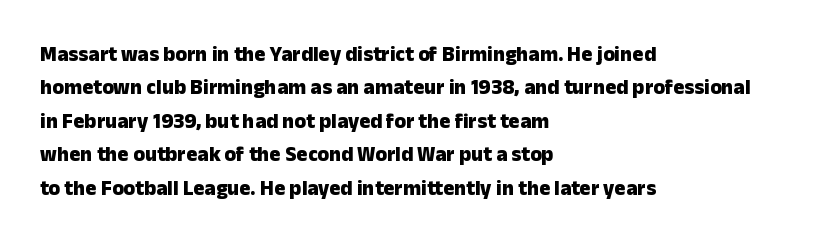
The lines sit at an ordinary, default distance from one another. Bare-footed words on every line. The rendering uses a bold face; every stroke is thick and dark. Posture: upright roman.
